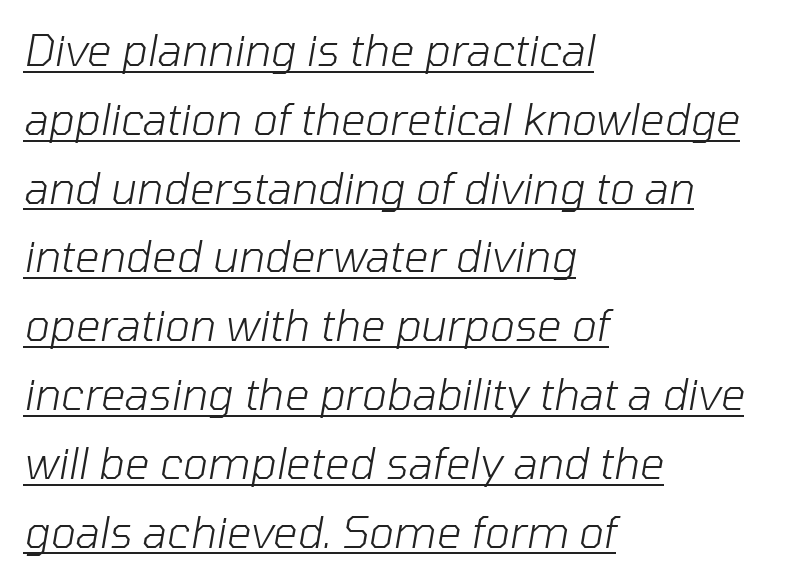
Q: Is the text bold? A: No.
Q: Is the text italic (slanted)? A: Yes, it leans right by about 10 degrees.
Q: Is the text underlined? A: Yes.
Q: How is the paragraph aligned? A: Left-aligned.
Q: Is the spacing between letters normal or unusually wide? A: Normal.
Q: Is the spacing between lines tight, normal or loose? A: Normal.
Q: Width (condensed, normal, or wide)? A: Normal.
Q: Stroke contrast? A: Low.
Q: x-height? A: Medium.
Q: Monospaced? A: No.
